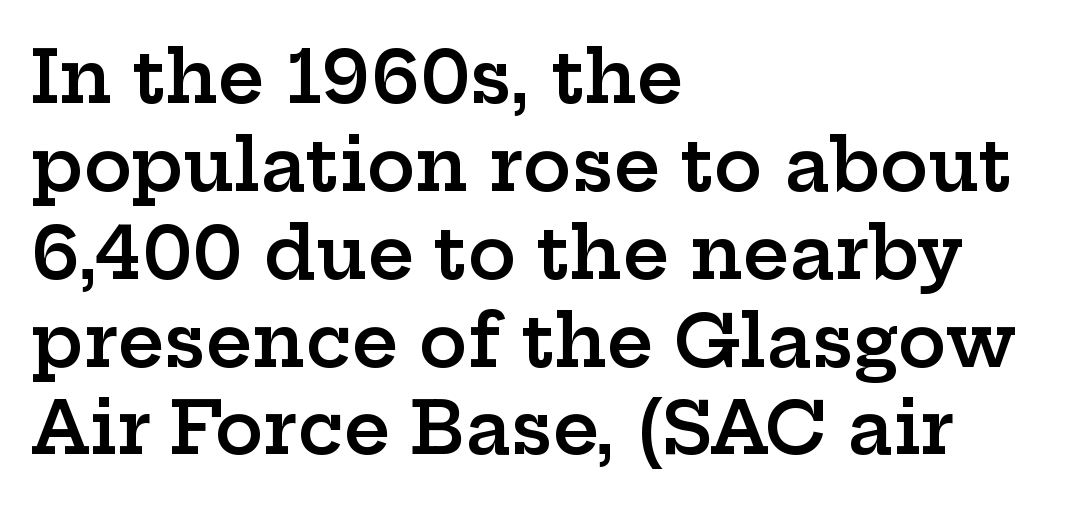
{"serif": "yes", "italic": "no", "bold": "semi", "weight": "semibold", "width": "wide", "stroke_contrast": "low", "x_height": "medium", "monospaced": "no", "underline": "no", "align": "left", "line_spacing_ratio": 1.22, "letter_spacing": "normal", "letter_spacing_em": 0.0, "glyph_px": 72}
